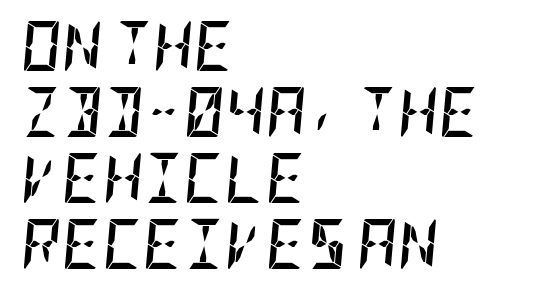
{"italic": "yes", "lean": "right", "slant_degrees": 5, "bold": "yes", "weight": "semibold", "width": "condensed", "stroke_contrast": "low", "x_height": "large", "underline": "no", "align": "left", "line_spacing": "normal", "line_spacing_ratio": 1.32, "letter_spacing": "normal", "letter_spacing_em": 0.0, "glyph_px": 50}
